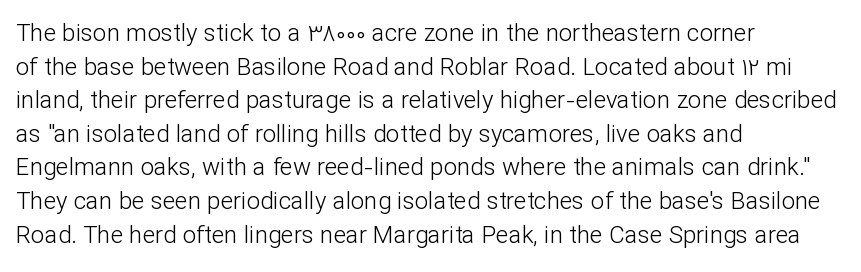
The image shows 24 px text type, upright; set left-aligned, normal line spacing (1.4x), normal letter spacing, not underlined.
